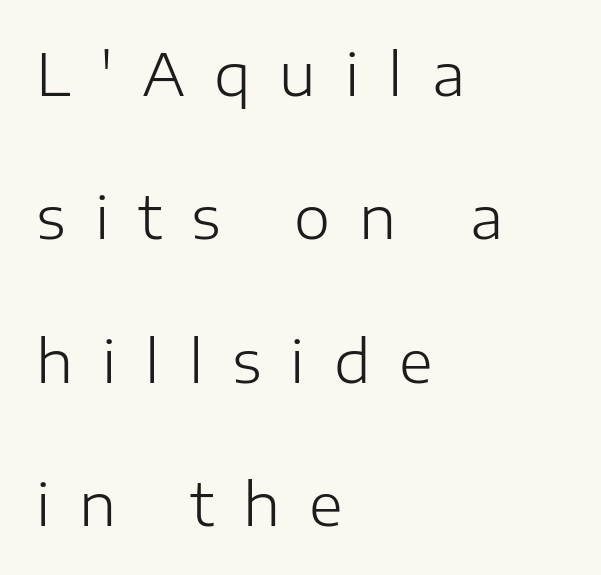
Q: Is the text bold? A: No.
Q: Is the text italic (slanted)? A: No, it is upright.
Q: Is the typeface a serif or a sans-serif typeface? A: Sans-serif.
Q: Is the text underlined? A: No.
Q: How is the paragraph aligned? A: Left-aligned.
Q: Is the spacing between letters normal or unusually wide? A: Unusually wide.
Q: Is the spacing between lines tight, normal or loose? A: Loose.
Q: Width (condensed, normal, or wide)? A: Normal.
Q: Stroke contrast? A: Low.
Q: x-height? A: Medium.
Q: Monospaced? A: No.
